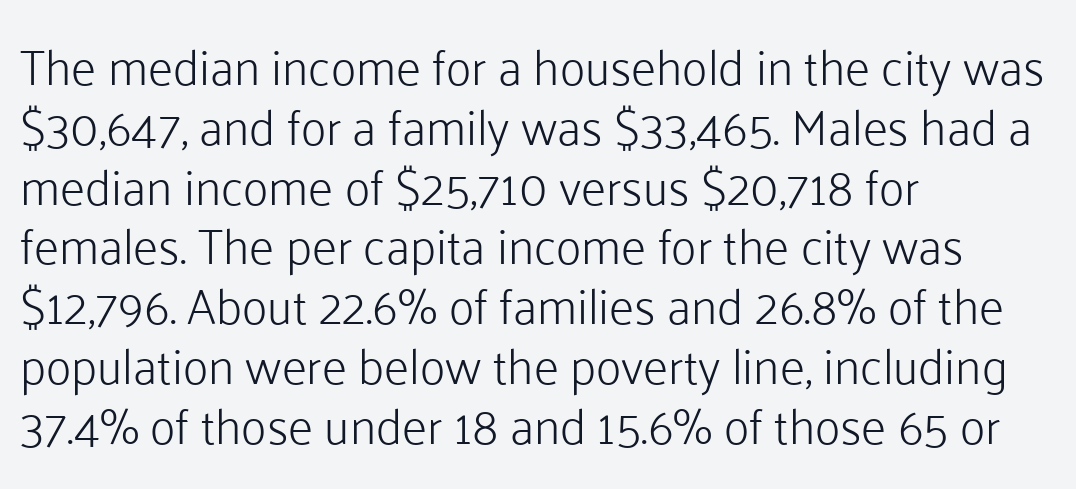
The image shows 49 px light sans-serif type, upright; set left-aligned, line spacing 1.22x, normal letter spacing, not underlined; low stroke contrast and a medium x-height.
